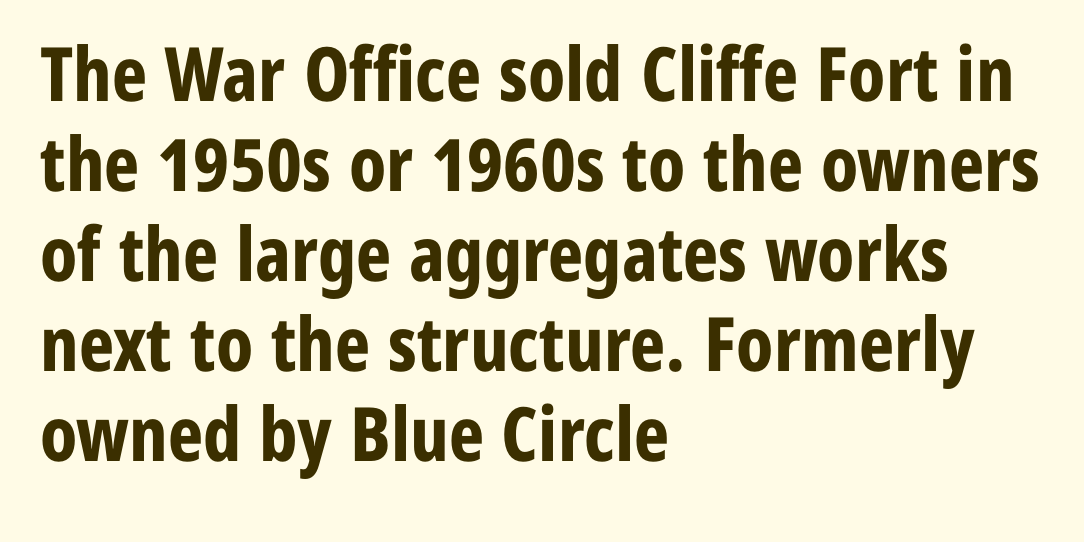
Each word holds together tightly as a unit, with standard inter-letter gaps. The typesetter chose a ragged-right arrangement here. The foot of each line stays bare and open. Classification — sans serif. Strong, thick strokes mark this as bold type.
